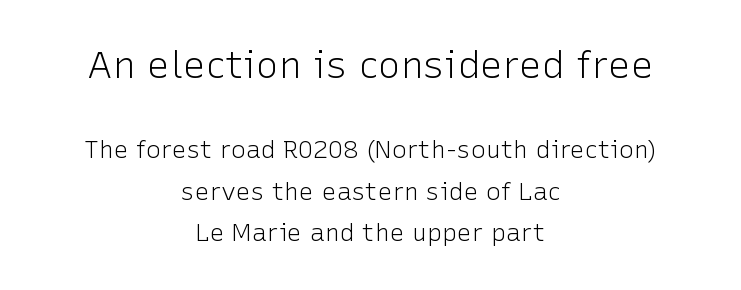
{"serif": "no", "italic": "no", "bold": "no", "weight": "light", "width": "normal", "stroke_contrast": "low", "x_height": "medium", "monospaced": "no", "underline": "no", "align": "center", "line_spacing": "normal", "line_spacing_ratio": 1.66, "letter_spacing": "normal", "letter_spacing_em": 0.0, "larger_block": "first", "size_ratio": 1.52, "glyph_px": 38}
